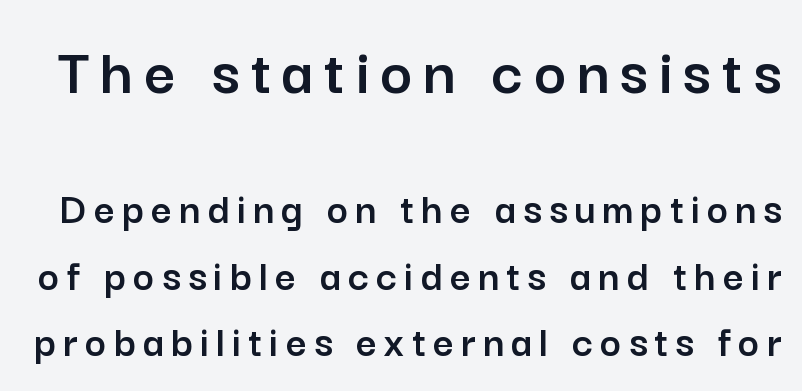
{"serif": "no", "italic": "no", "width": "normal", "stroke_contrast": "low", "x_height": "medium", "monospaced": "no", "underline": "no", "line_spacing": "normal", "line_spacing_ratio": 1.48, "larger_block": "first", "size_ratio": 1.51, "glyph_px": 68}
